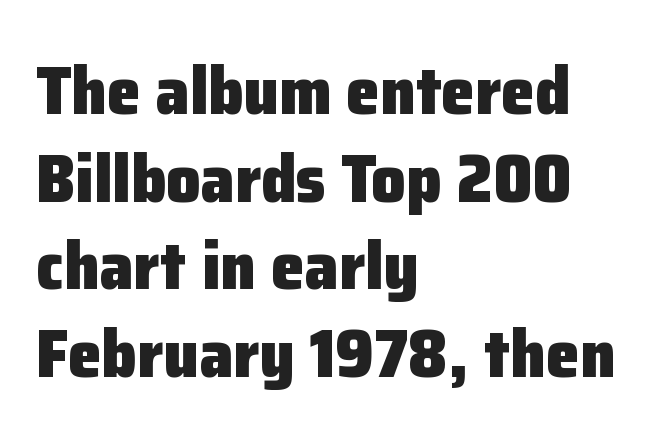
{"serif": "no", "italic": "no", "bold": "yes", "weight": "heavy", "width": "normal", "stroke_contrast": "low", "x_height": "medium", "monospaced": "no", "underline": "no", "align": "left", "line_spacing": "normal", "line_spacing_ratio": 1.29, "letter_spacing": "normal", "letter_spacing_em": 0.0, "glyph_px": 68}
